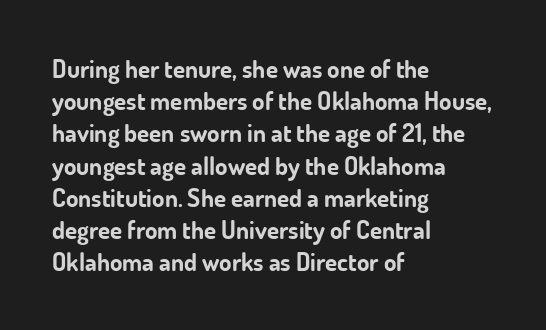
The lines sit at an ordinary, default distance from one another. Italic? Not at all — the glyphs are vertical. This rendering leaves character spacing at its baseline value. A student would call this left alignment; a typographer would say flush left, rag right.
